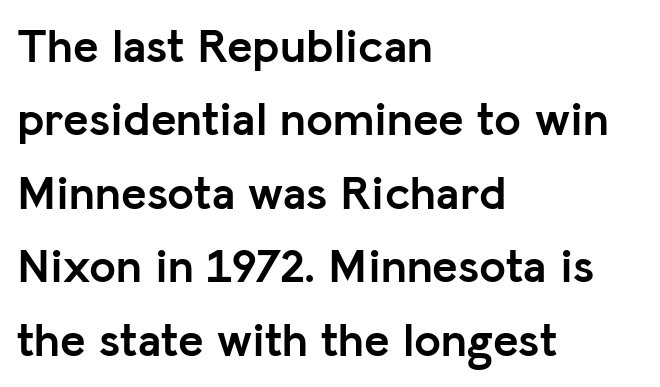
Q: Is the text bold? A: Yes.
Q: Is the text italic (slanted)? A: No, it is upright.
Q: Is the typeface a serif or a sans-serif typeface? A: Sans-serif.
Q: Is the text underlined? A: No.
Q: How is the paragraph aligned? A: Left-aligned.
Q: Is the spacing between letters normal or unusually wide? A: Normal.
Q: Is the spacing between lines tight, normal or loose? A: Normal.
Q: Width (condensed, normal, or wide)? A: Normal.
Q: Stroke contrast? A: Low.
Q: x-height? A: Medium.
Q: Monospaced? A: No.
